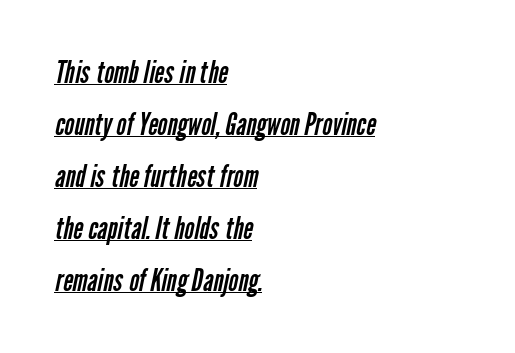
Q: Is the text bold? A: No.
Q: Is the typeface a serif or a sans-serif typeface? A: Sans-serif.
Q: Is the text underlined? A: Yes.
Q: How is the paragraph aligned? A: Left-aligned.
Q: Is the spacing between letters normal or unusually wide? A: Normal.
Q: Width (condensed, normal, or wide)? A: Condensed.
Q: Stroke contrast? A: Low.
Q: x-height? A: Medium.
Q: Monospaced? A: No.
